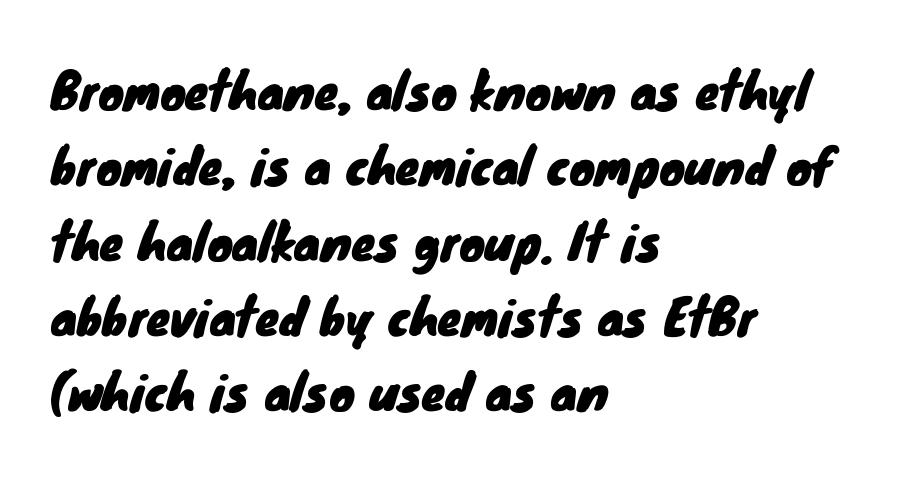
{"serif": "no", "width": "normal", "stroke_contrast": "low", "x_height": "small", "monospaced": "no", "underline": "no", "align": "left", "line_spacing": "normal", "line_spacing_ratio": 1.57, "letter_spacing": "normal", "letter_spacing_em": 0.0, "glyph_px": 48}
